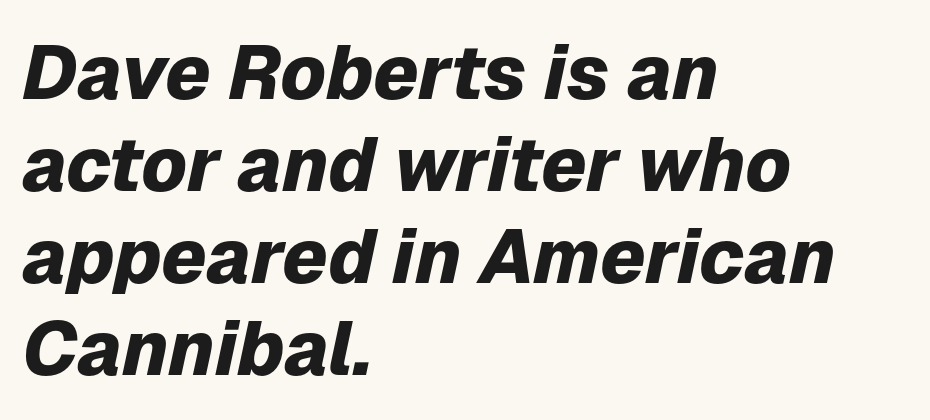
{"italic": "yes", "lean": "right", "slant_degrees": 12, "bold": "yes", "weight": "heavy", "width": "normal", "stroke_contrast": "low", "x_height": "medium", "monospaced": "no", "underline": "no", "align": "left", "line_spacing_ratio": 1.21, "letter_spacing": "normal", "letter_spacing_em": 0.0, "glyph_px": 76}
